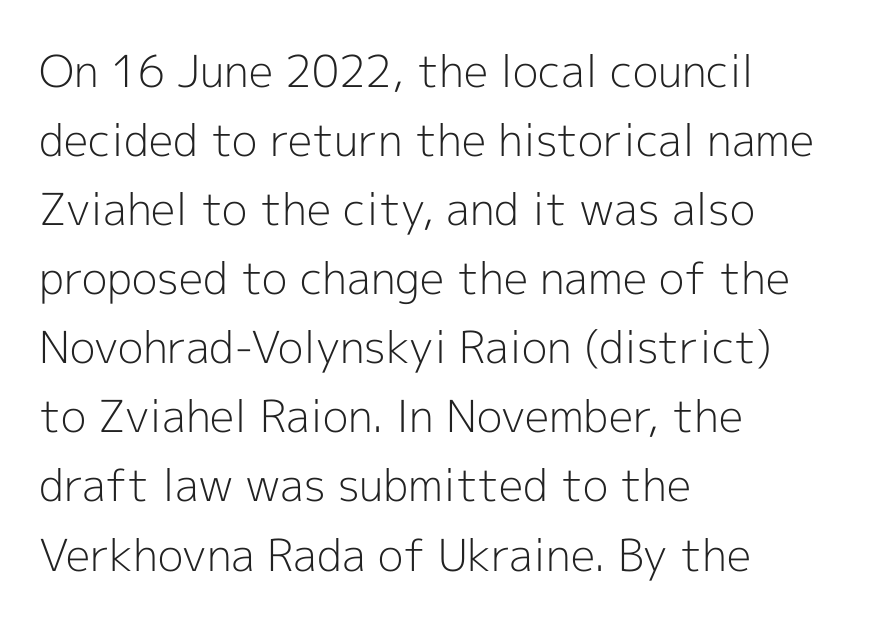
Just letters on the line, the space beneath them empty. Unbolded letterforms with no extra heft. Summary of vertical rhythm: regular, with standard interline spacing. Letterform terminals end flat and unadorned throughout the passage. These lines are set flush left with a ragged right edge.
